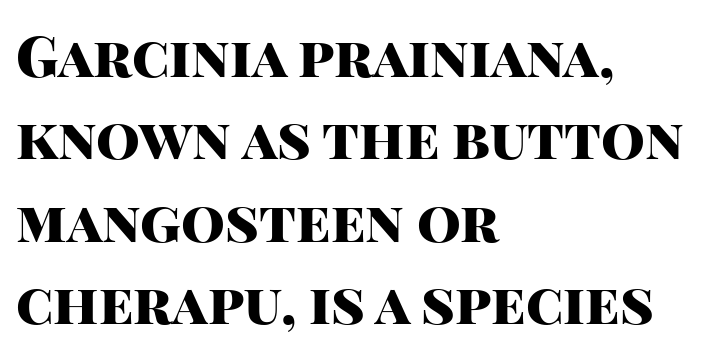
The image shows 56 px heavy sans-serif type, upright; set left-aligned, normal line spacing (1.47x), normal letter spacing, not underlined; high stroke contrast and a large x-height.
